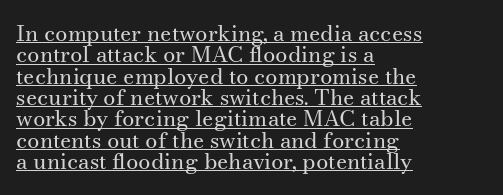
Q: Is the text bold? A: No.
Q: Is the text italic (slanted)? A: No, it is upright.
Q: Is the text underlined? A: Yes.
Q: How is the paragraph aligned? A: Left-aligned.
Q: Is the spacing between letters normal or unusually wide? A: Normal.
Q: Is the spacing between lines tight, normal or loose? A: Tight.
